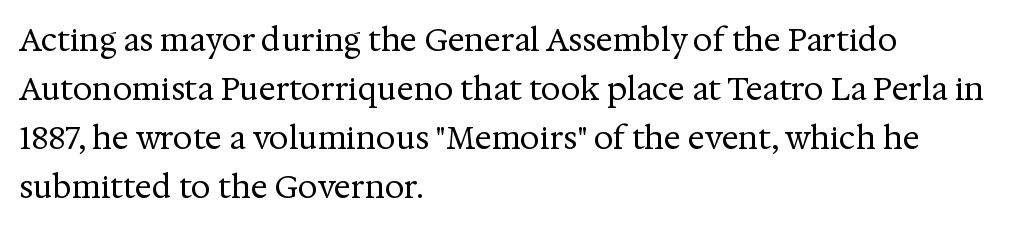
The strokes are not fattened; the text isn't bold. Normally led — the rows are evenly, conventionally spaced. The glyphs are unaccompanied by any horizontal stroke below them. The face used here is rendered with its standard letterfit. The designer went with a serif here, giving each stem small feet.
